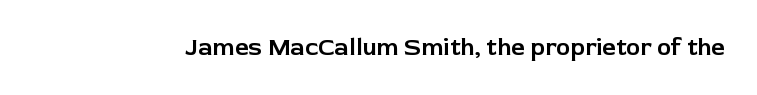
The image shows 24 px text type, upright; set normal letter spacing, not underlined.
